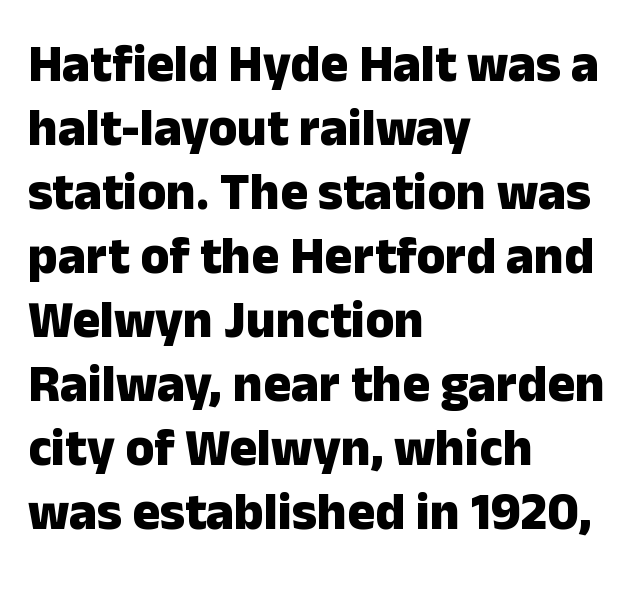
Q: Is the text bold? A: Yes.
Q: Is the text italic (slanted)? A: No, it is upright.
Q: Is the typeface a serif or a sans-serif typeface? A: Sans-serif.
Q: Is the text underlined? A: No.
Q: How is the paragraph aligned? A: Left-aligned.
Q: Is the spacing between letters normal or unusually wide? A: Normal.
Q: Width (condensed, normal, or wide)? A: Normal.
Q: Stroke contrast? A: Low.
Q: x-height? A: Medium.
Q: Monospaced? A: No.
